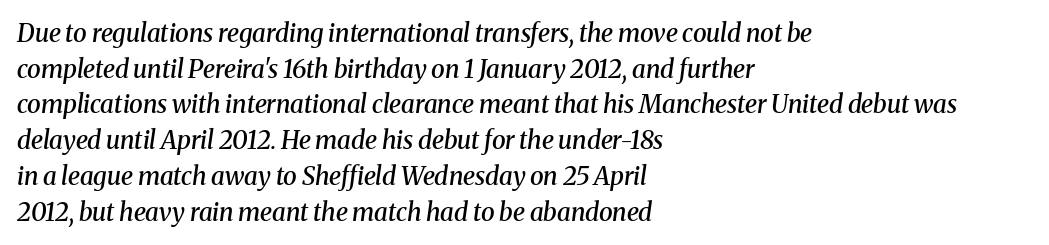
{"italic": "yes", "lean": "right", "slant_degrees": 8, "bold": "semi", "underline": "no", "align": "left", "line_spacing": "normal", "line_spacing_ratio": 1.43, "letter_spacing": "normal", "letter_spacing_em": 0.0, "glyph_px": 25}
